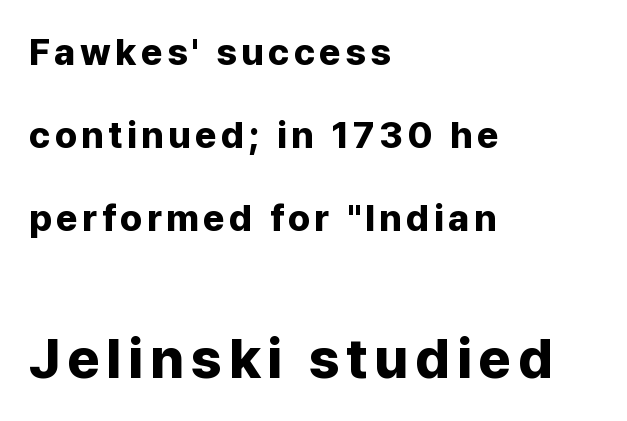
The image shows 56 px bold sans-serif type, upright; set left-aligned, loose line spacing (2.25x), not underlined; the second (bottom) block is 1.51x larger; low stroke contrast and a medium x-height.
